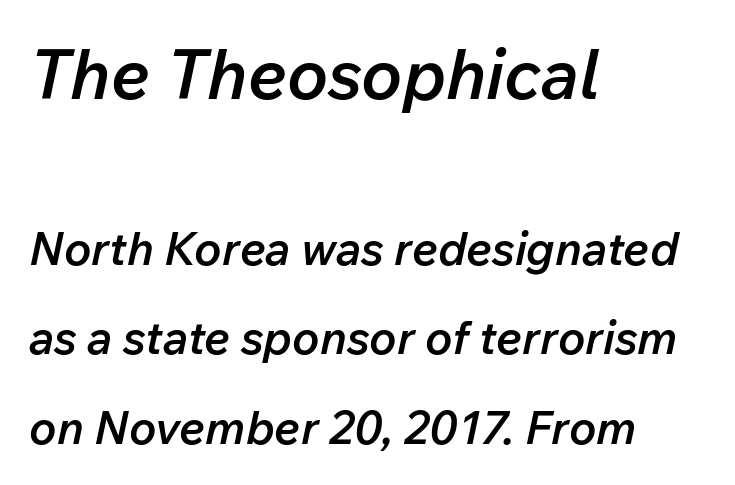
Q: Is the text bold? A: Semi-bold.
Q: Is the text italic (slanted)? A: Yes, it leans right by about 12 degrees.
Q: Is the text underlined? A: No.
Q: How is the paragraph aligned? A: Left-aligned.
Q: Is the spacing between letters normal or unusually wide? A: Normal.
Q: Is the spacing between lines tight, normal or loose? A: Loose.
Q: Which block of text is set in a larger size, the first (top) or the second (bottom)? A: The first (top) one.
Q: Width (condensed, normal, or wide)? A: Normal.
Q: Stroke contrast? A: Low.
Q: x-height? A: Medium.
Q: Monospaced? A: No.
